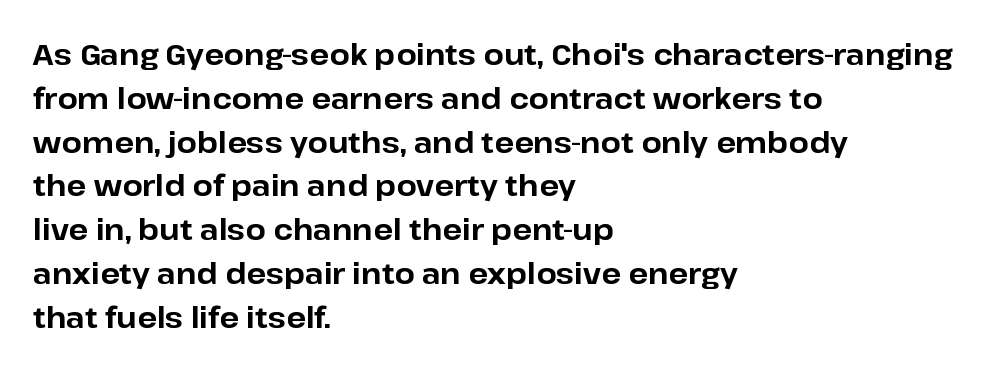
{"serif": "no", "italic": "no", "bold": "yes", "weight": "bold", "width": "normal", "stroke_contrast": "low", "x_height": "medium", "monospaced": "no", "underline": "no", "align": "left", "line_spacing": "normal", "line_spacing_ratio": 1.51, "letter_spacing": "normal", "letter_spacing_em": 0.0, "glyph_px": 29}
